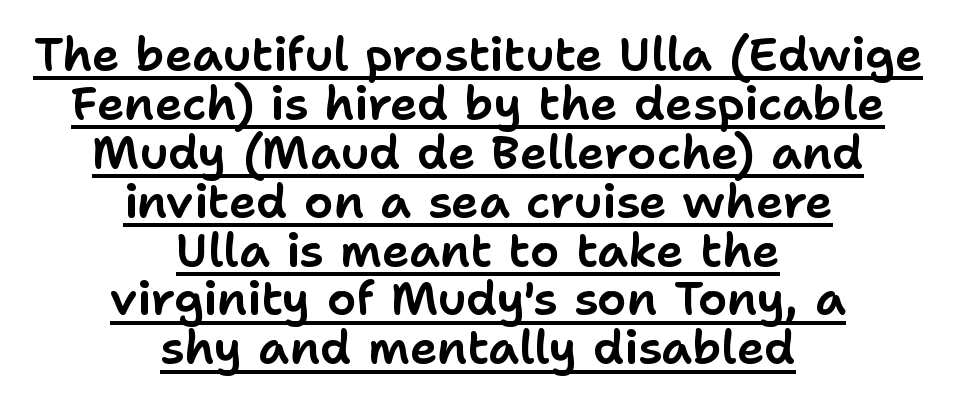
The image shows 47 px sans-serif type, upright; set centered, tight line spacing (1.04x), normal letter spacing, underlined; low stroke contrast and a medium x-height.
